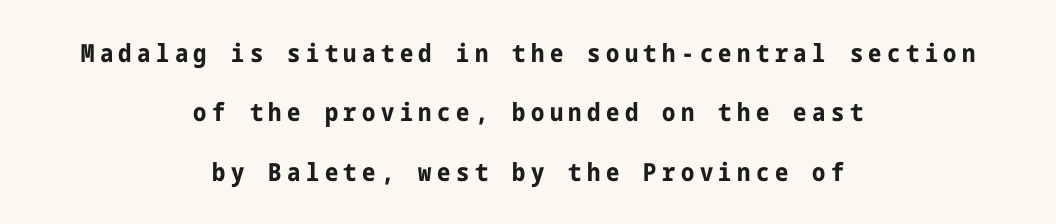
{"italic": "no", "bold": "yes", "underline": "no", "align": "center", "line_spacing": "loose", "line_spacing_ratio": 2.38, "letter_spacing": "wide", "letter_spacing_em": 0.22, "glyph_px": 25}
